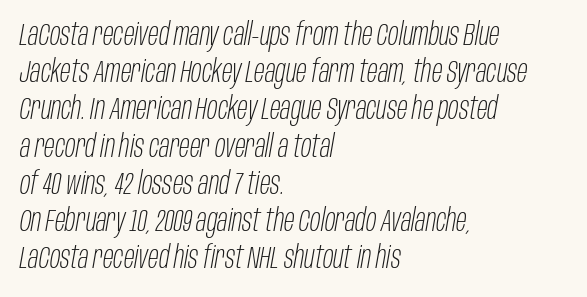
{"italic": "yes", "lean": "right", "slant_degrees": 10, "bold": "no", "weight": "light", "width": "condensed", "stroke_contrast": "low", "x_height": "large", "monospaced": "no", "underline": "no", "align": "left", "line_spacing_ratio": 1.2, "letter_spacing": "normal", "letter_spacing_em": 0.0, "glyph_px": 31}
